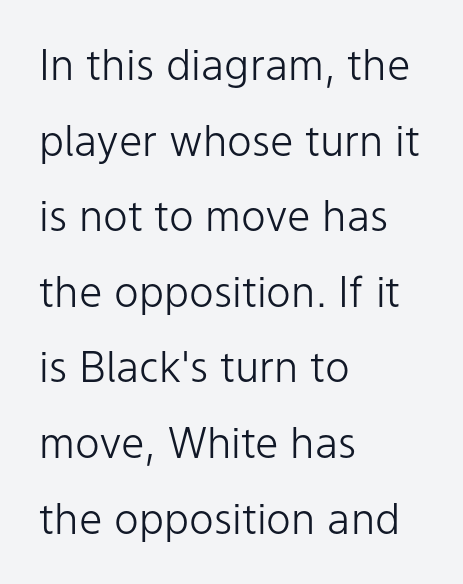
The image shows 42 px light sans-serif type, upright; set left-aligned, line spacing 1.8x, normal letter spacing, not underlined; low stroke contrast and a medium x-height.
